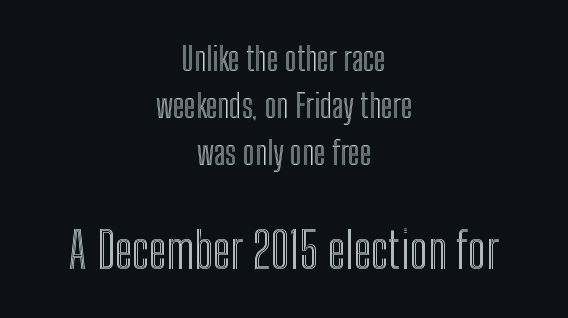
The image shows 50 px condensed type, upright; set centered, normal line spacing (1.42x), normal letter spacing, not underlined; the second (bottom) block is 1.52x larger; a medium x-height.
